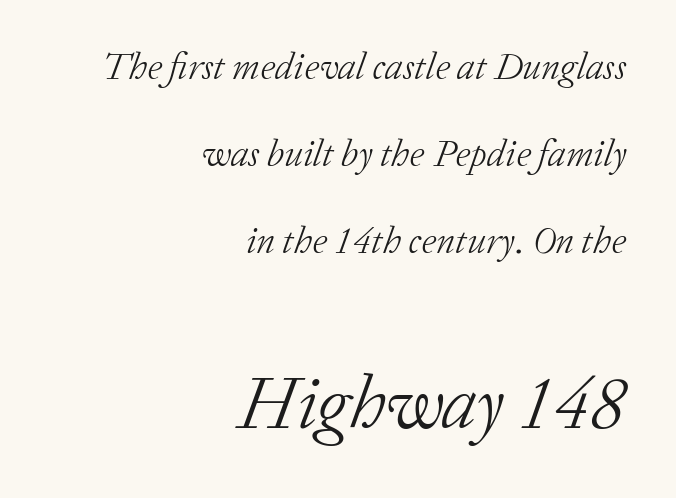
Q: Is the text bold? A: No.
Q: Is the text italic (slanted)? A: Yes, it leans right by about 20 degrees.
Q: Is the typeface a serif or a sans-serif typeface? A: Serif.
Q: Is the text underlined? A: No.
Q: How is the paragraph aligned? A: Right-aligned.
Q: Is the spacing between letters normal or unusually wide? A: Normal.
Q: Is the spacing between lines tight, normal or loose? A: Loose.
Q: Which block of text is set in a larger size, the first (top) or the second (bottom)? A: The second (bottom) one.
Q: Width (condensed, normal, or wide)? A: Normal.
Q: Stroke contrast? A: Low.
Q: x-height? A: Medium.
Q: Monospaced? A: No.
